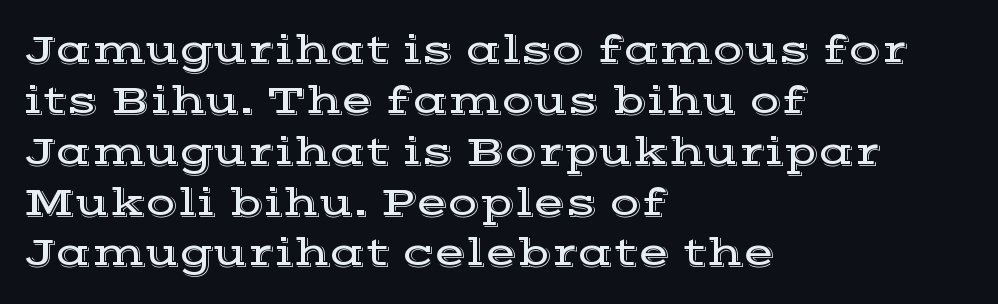
Q: Is the text italic (slanted)? A: No, it is upright.
Q: Is the typeface a serif or a sans-serif typeface? A: Serif.
Q: Is the text underlined? A: No.
Q: How is the paragraph aligned? A: Left-aligned.
Q: Is the spacing between letters normal or unusually wide? A: Normal.
Q: Width (condensed, normal, or wide)? A: Wide.
Q: x-height? A: Medium.
Q: Monospaced? A: No.
